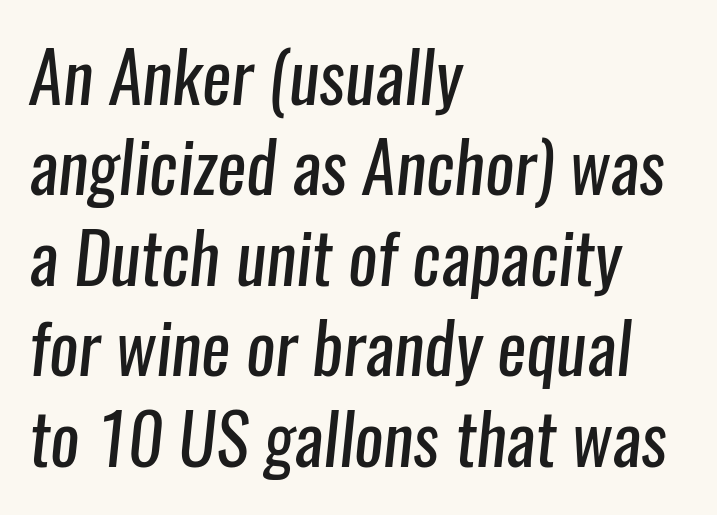
The text was rendered using a sans face with plain stroke endings. This rendering leaves character spacing at its baseline value. Visually the block forms a straight wall on the left and a jagged coastline on the right. The strokes carry an ordinary text weight at most. Unmarked baselines from the first word to the last.
